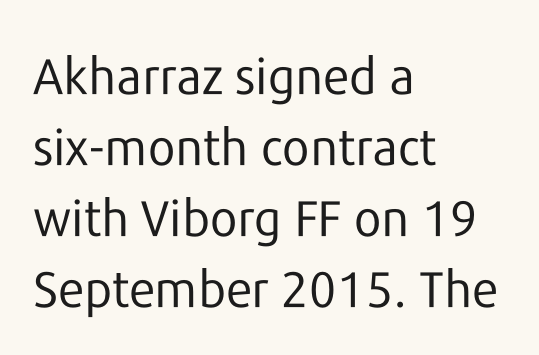
Bold? No — there's no thickening of the strokes. The font family rendered here belongs to the sans-serif group. The setting favours the left margin, as ordinary paragraphs usually do. This is roman type, the default non-slanted kind. Is there much room between lines? A standard amount, neither cramped nor airy. Short note: letters normally spaced.
